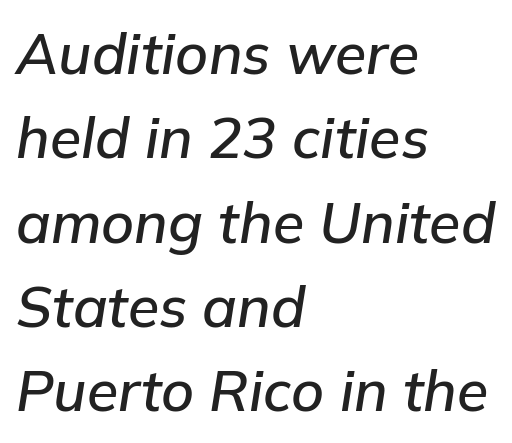
The whole block is typeset with a tilt. This rendering leaves character spacing at its baseline value. Quick note: interline space is typical. Letters rest on an invisible, unmarked baseline. Note the varied advance widths — an 'i' is clearly narrower than an 'm'.
